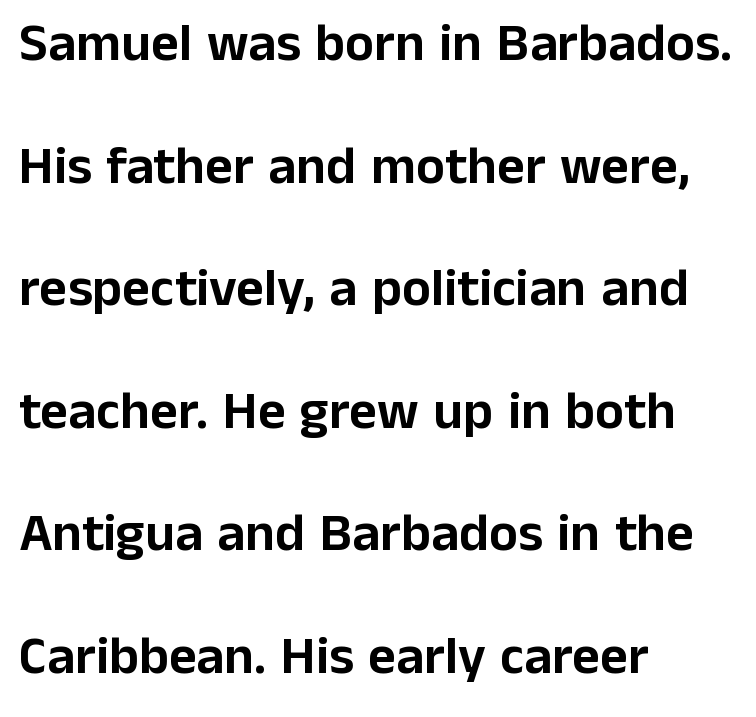
Type style note: lacks serifs. In terms of leading, this rendering errs on the spacious side. Character widths vary here, with narrow letters taking less room than wide ones. This sample uses an upright cut, with every glyph sitting square on the baseline. These lines stack with their left ends in a neat column.
